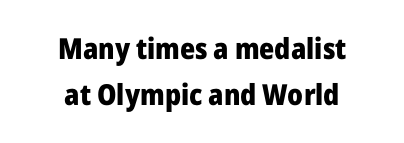
The image shows 29 px heavy sans-serif type, upright; set centered, normal line spacing (1.59x), normal letter spacing, not underlined; low stroke contrast and a medium x-height.
